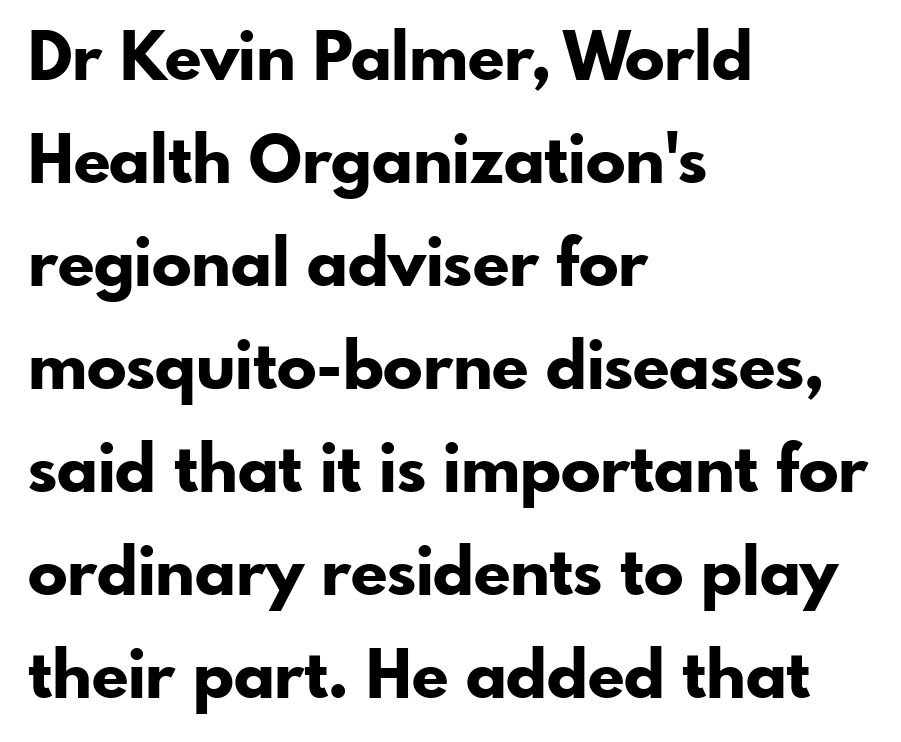
{"serif": "no", "italic": "no", "bold": "yes", "weight": "bold", "width": "normal", "stroke_contrast": "low", "x_height": "small", "monospaced": "no", "underline": "no", "align": "left", "line_spacing": "normal", "line_spacing_ratio": 1.56, "letter_spacing": "normal", "letter_spacing_em": 0.0, "glyph_px": 66}
